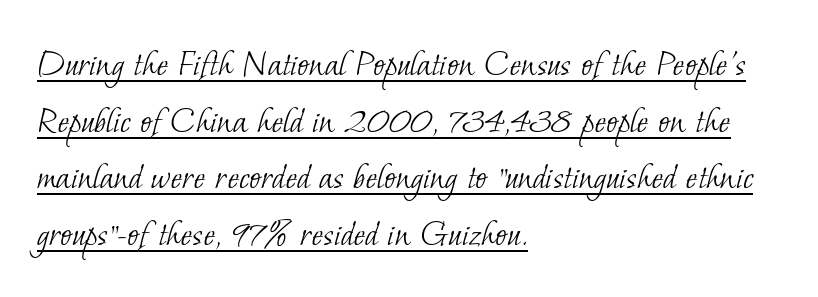
Vertical spacing — default. These lines keep a tight, regular rhythm from letter to letter. Weight class: somewhere from thin through regular. The characters display serif detailing at their extremities. Each letter keeps its own natural width here, so spacing adapts to shape. The text block is weighted toward the left margin, trailing off unevenly rightward.
